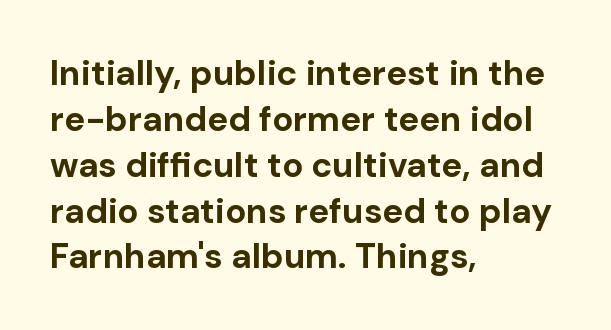
{"serif": "no", "italic": "no", "bold": "yes", "weight": "bold", "width": "normal", "stroke_contrast": "low", "x_height": "medium", "monospaced": "no", "underline": "no", "align": "left", "line_spacing": "normal", "line_spacing_ratio": 1.31, "letter_spacing": "normal", "letter_spacing_em": 0.0, "glyph_px": 35}
